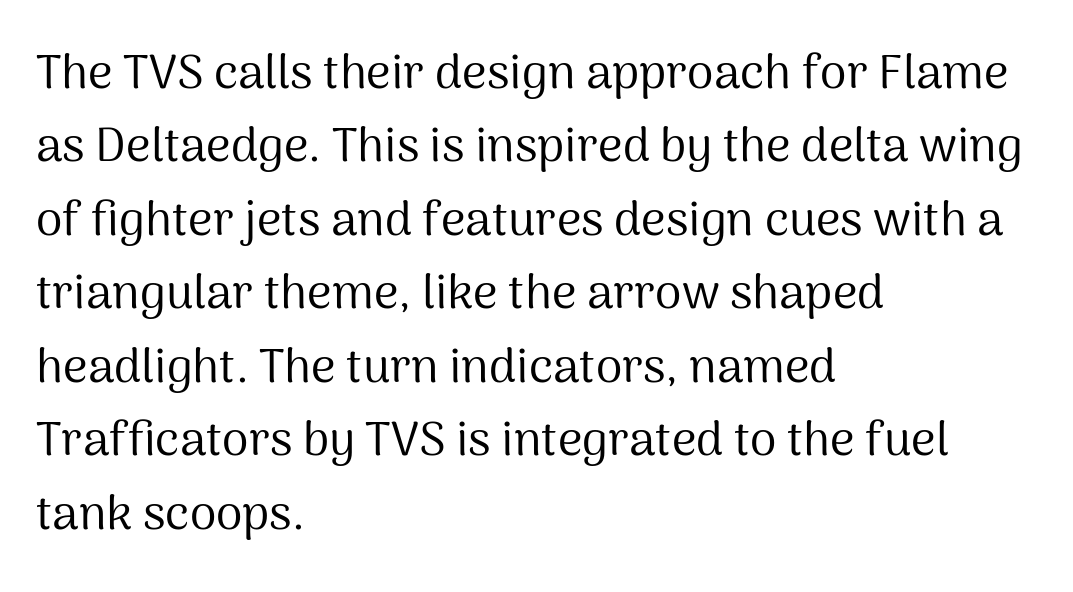
The weight tops out at a normal text grade. The typesetter chose a ragged-right arrangement here. Successive baselines arrive at the customary interval. Characters follow at the spacing the type designer built in.
